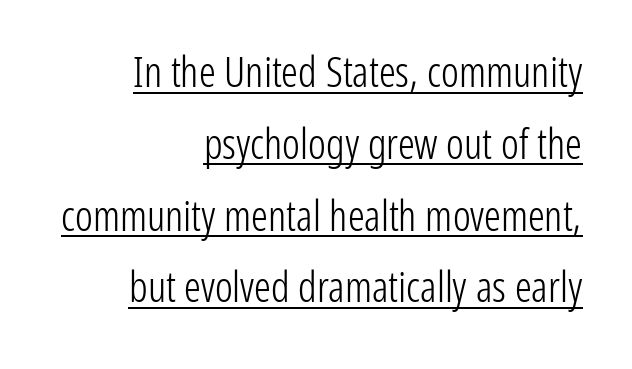
The image shows 42 px light, condensed sans-serif type, upright; set right-aligned, line spacing 1.71x, normal letter spacing, underlined; low stroke contrast and a medium x-height.
